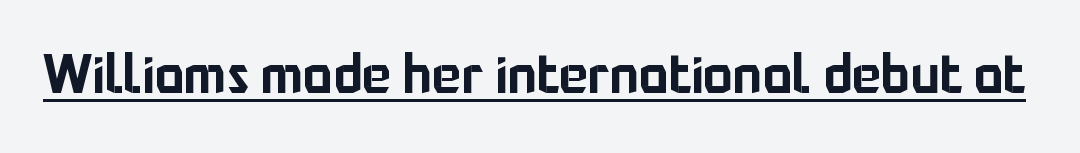
Students, observe the line beneath the letters — that is underlining. You can tell from the bare stems that sans-serif type was used. The rendering keeps characters at their native spacing. A typesetter would call this proportional, since set widths differ per character. Style check: upright.
